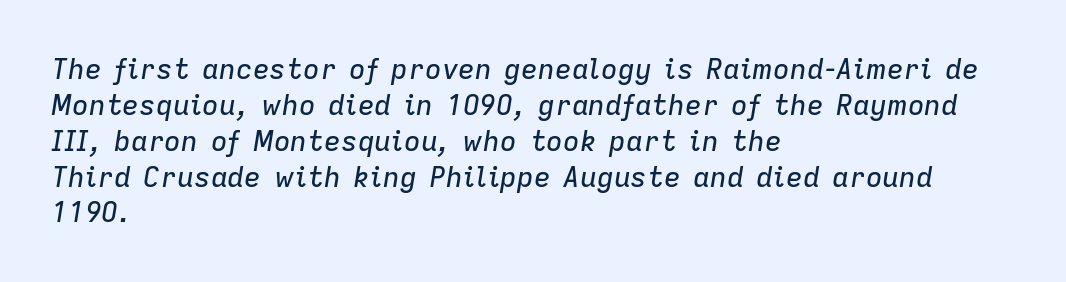
The image shows 28 px text type, italic (leaning right); set left-aligned, normal line spacing (1.28x), normal letter spacing, not underlined; low stroke contrast and a medium x-height.
